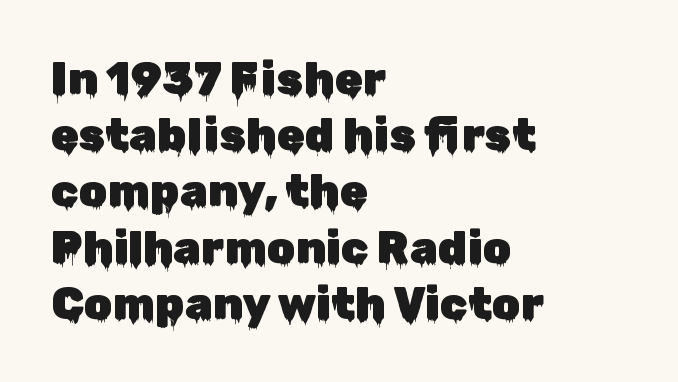
Regarding leading, the lines here are spaced in the standard way. The rendering uses natural spacing where letterforms have individual widths. Where is the straight margin? On the left. Look at the bottom of the vertical strokes: they stop flat, with no serifs. The passage shown has conventional tracking throughout.
